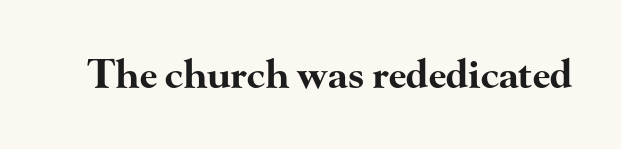
Posture: vertical. Words appear dense and cohesive because spacing is normal. Heft: maximum for text — a bold. The letters advance in unequal steps, a hallmark of proportional type.
